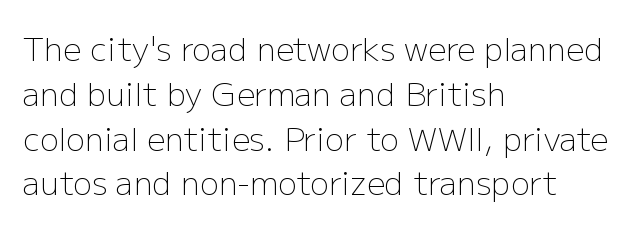
The image shows 32 px light sans-serif type, upright; set left-aligned, normal line spacing (1.4x), normal letter spacing, not underlined; low stroke contrast and a medium x-height.
